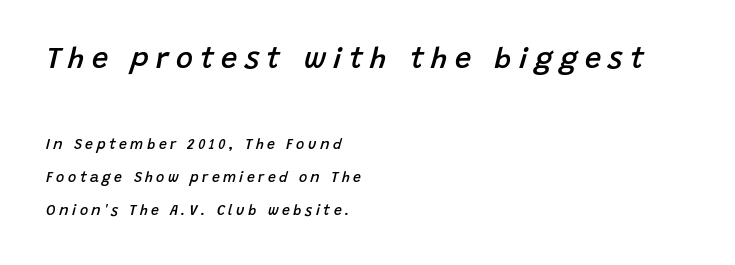
This is oblique type, the kind used for emphasis or titles. The earlier block is typeset at a bigger size than the later block. Students, note that the glyphs here are deliberately spaced far apart. Here the designer chose a conventional face with non-uniform glyph widths. Bold? Not quite — semibold, heavier than regular but stopping short.
